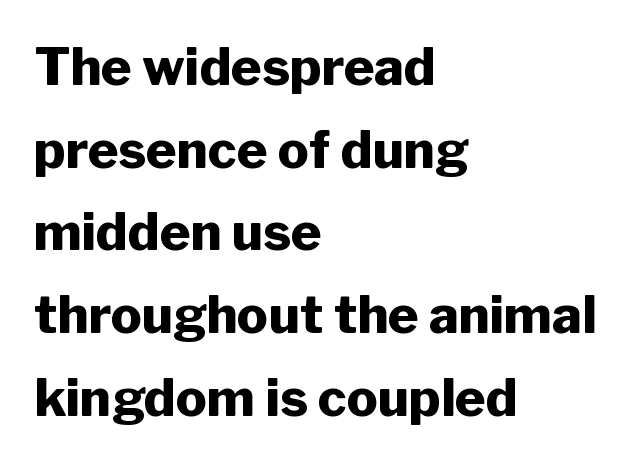
The image shows 52 px heavy sans-serif type, upright; set left-aligned, normal line spacing (1.59x), normal letter spacing, not underlined; low stroke contrast and a medium x-height.
